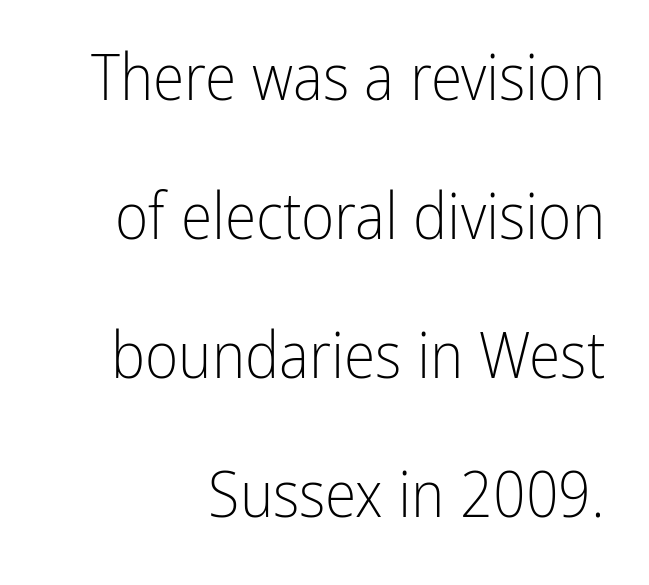
{"serif": "no", "italic": "no", "bold": "no", "weight": "light", "width": "condensed", "stroke_contrast": "low", "x_height": "medium", "monospaced": "no", "underline": "no", "align": "right", "line_spacing": "loose", "line_spacing_ratio": 2.17, "letter_spacing": "normal", "letter_spacing_em": 0.0, "glyph_px": 64}
